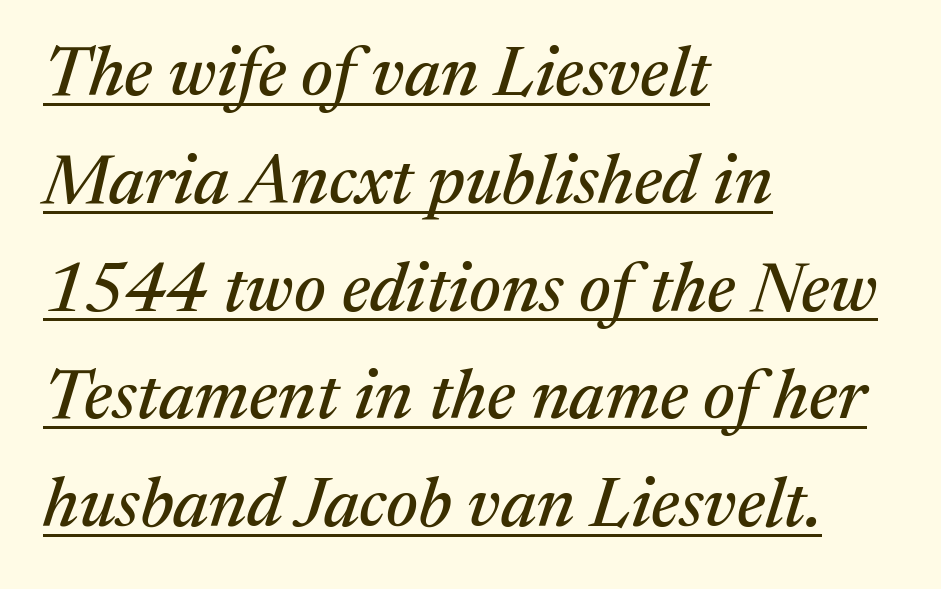
Is the type slanted? Yes — the strokes lean at a clear angle. Type style note: has serifs. Vertical spacing — default. The passage shown is underscored from start to finish.
